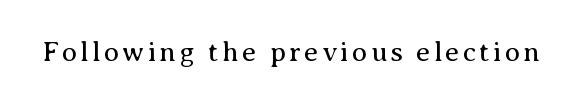
{"serif": "yes", "italic": "no", "bold": "no", "weight": "regular", "width": "normal", "stroke_contrast": "medium", "x_height": "medium", "monospaced": "no", "underline": "no", "glyph_px": 28}
